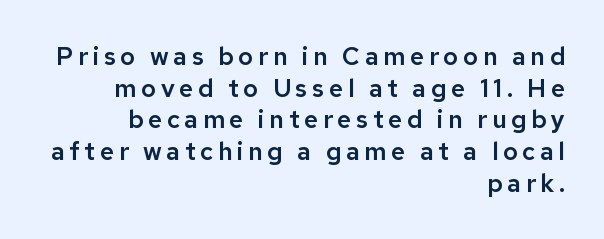
Q: Is the text italic (slanted)? A: No, it is upright.
Q: Is the text underlined? A: No.
Q: How is the paragraph aligned? A: Right-aligned.
Q: Is the spacing between lines tight, normal or loose? A: Normal.
